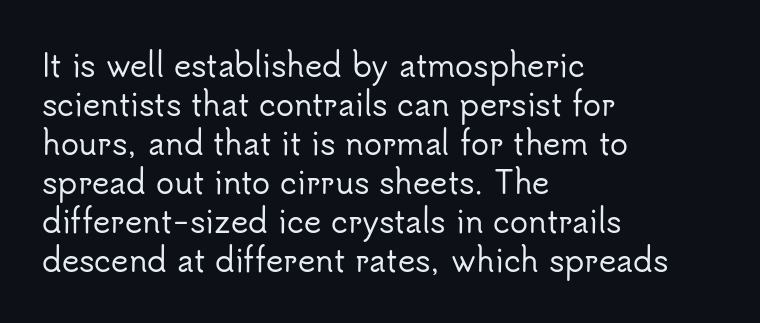
{"serif": "no", "italic": "no", "width": "normal", "stroke_contrast": "low", "x_height": "small", "monospaced": "no", "underline": "no", "align": "left", "line_spacing": "normal", "line_spacing_ratio": 1.3, "letter_spacing": "normal", "letter_spacing_em": 0.0, "glyph_px": 30}
